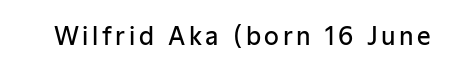
The image shows 24 px text type, upright; set not underlined.
